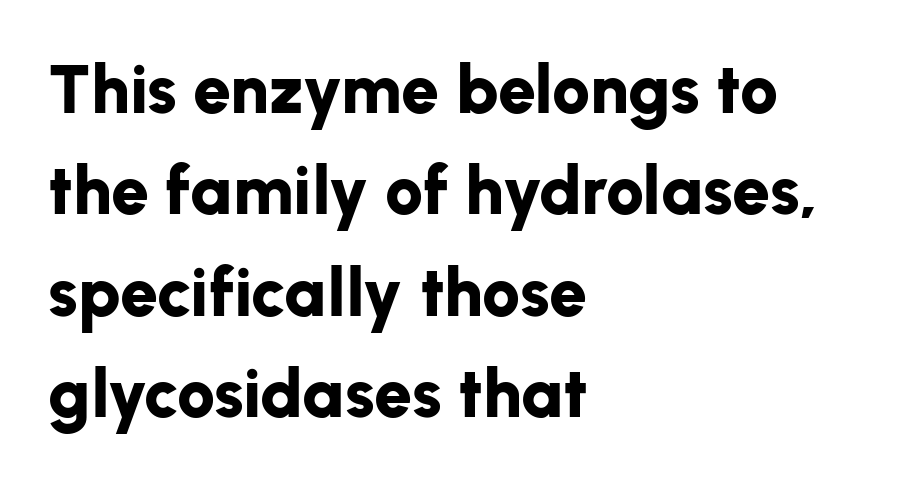
{"serif": "no", "italic": "no", "bold": "yes", "weight": "bold", "width": "normal", "stroke_contrast": "low", "x_height": "medium", "monospaced": "no", "underline": "no", "align": "left", "line_spacing": "normal", "line_spacing_ratio": 1.49, "letter_spacing": "normal", "letter_spacing_em": 0.0, "glyph_px": 68}
